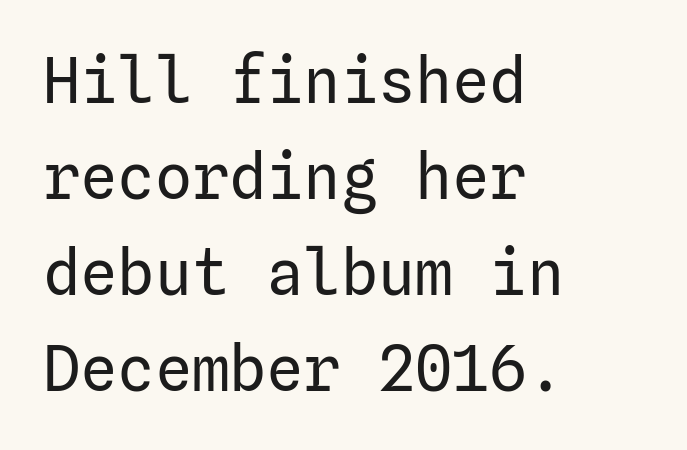
{"serif": "no", "italic": "no", "bold": "no", "weight": "regular", "width": "normal", "stroke_contrast": "low", "x_height": "medium", "underline": "no", "align": "left", "line_spacing": "normal", "line_spacing_ratio": 1.55, "letter_spacing": "normal", "letter_spacing_em": 0.0, "glyph_px": 62}
